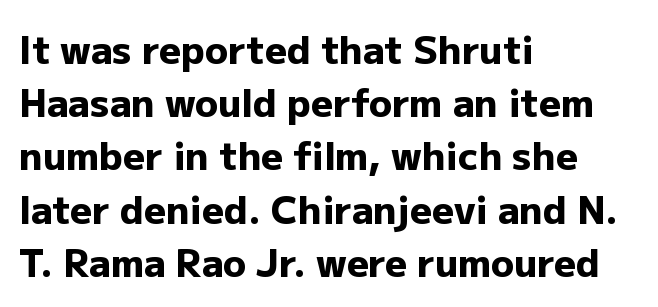
Typographically, this falls in the sans-serif category. Unmarked baselines from the first word to the last. Students, this is bold: see how much ink each stroke carries. The font's upright variant was chosen for this text. This block has exactly the height ordinary leading produces. Line beginnings align vertically; line endings do not.
